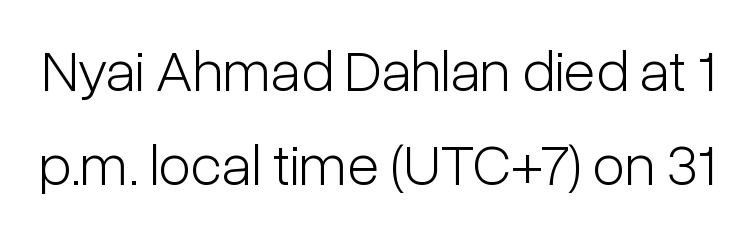
The typeface chosen for these lines omits serifs. You can tell it's not italic because the verticals are truly vertical. The vertical gap from one line to the next is medium. A typesetter would call this proportional, since set widths differ per character. Tracking value appears to be zero — textbook default spacing. The string is rendered with underlining switched off.
